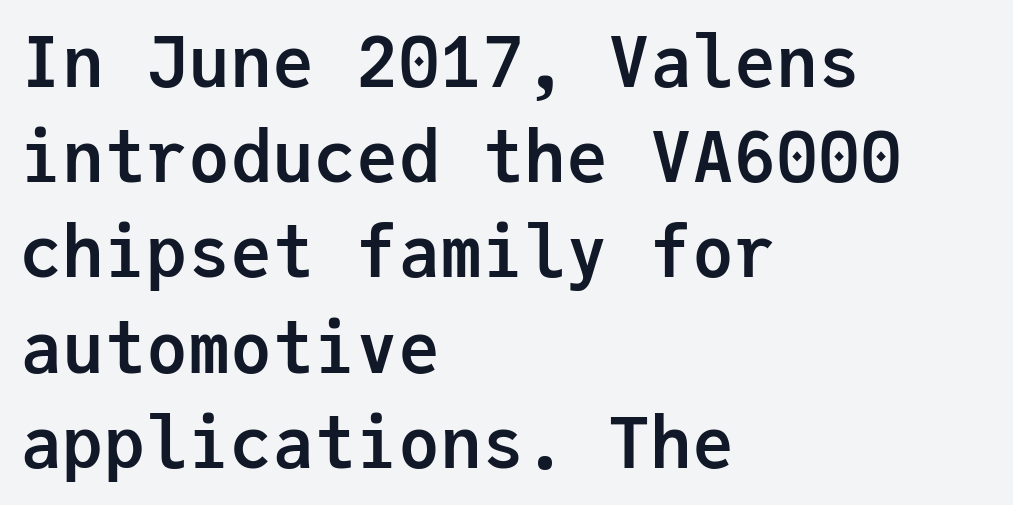
Q: Is the text bold? A: Yes.
Q: Is the text italic (slanted)? A: No, it is upright.
Q: Is the typeface a serif or a sans-serif typeface? A: Sans-serif.
Q: Is the text underlined? A: No.
Q: How is the paragraph aligned? A: Left-aligned.
Q: Is the spacing between letters normal or unusually wide? A: Normal.
Q: Is the spacing between lines tight, normal or loose? A: Normal.
Q: Width (condensed, normal, or wide)? A: Normal.
Q: Stroke contrast? A: Low.
Q: x-height? A: Medium.
Q: Monospaced? A: Yes.
